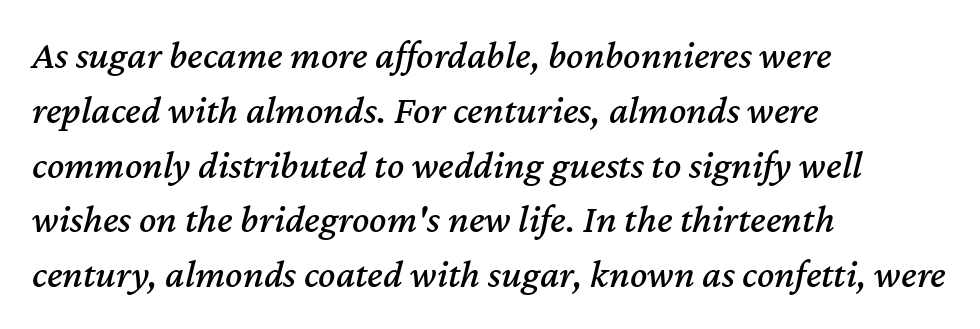
The image shows 40 px text type, italic (leaning right); set left-aligned, normal line spacing (1.37x), normal letter spacing, not underlined; medium stroke contrast and a medium x-height.
